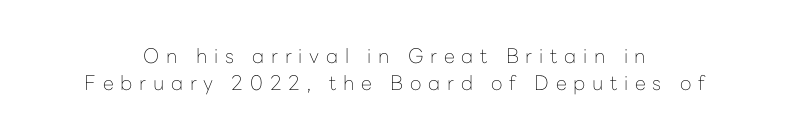
The image shows 20 px text type, upright; set centered, normal line spacing (1.36x), unusually wide letter spacing (+0.34 em), not underlined.
